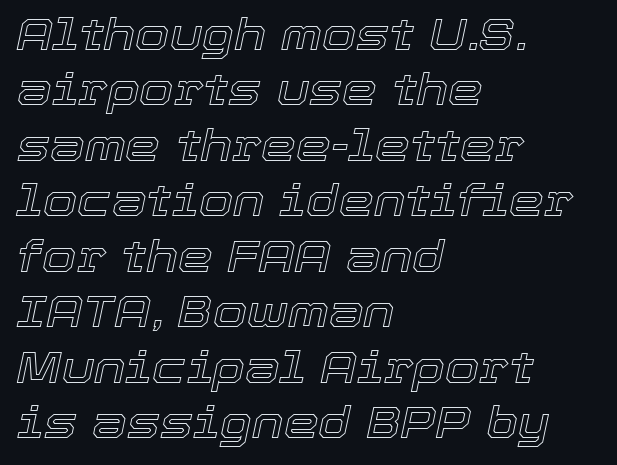
Q: Is the text italic (slanted)? A: Yes, it leans right by about 12 degrees.
Q: Is the text underlined? A: No.
Q: How is the paragraph aligned? A: Left-aligned.
Q: Is the spacing between letters normal or unusually wide? A: Normal.
Q: Is the spacing between lines tight, normal or loose? A: Normal.
Q: Width (condensed, normal, or wide)? A: Normal.
Q: x-height? A: Medium.
Q: Monospaced? A: No.
